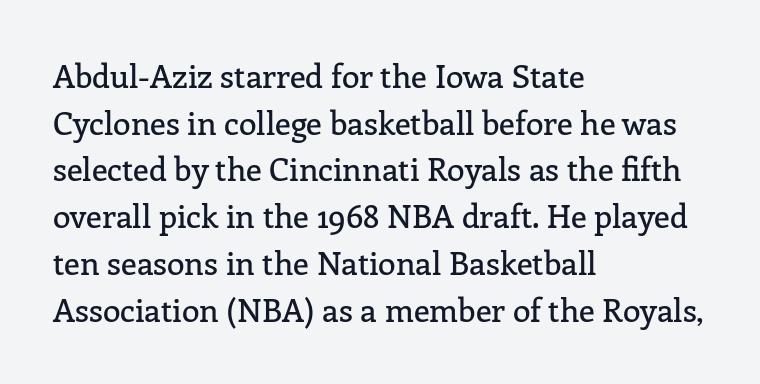
Q: Is the text italic (slanted)? A: No, it is upright.
Q: Is the typeface a serif or a sans-serif typeface? A: Serif.
Q: Is the text underlined? A: No.
Q: How is the paragraph aligned? A: Left-aligned.
Q: Is the spacing between letters normal or unusually wide? A: Normal.
Q: Is the spacing between lines tight, normal or loose? A: Normal.
Q: Width (condensed, normal, or wide)? A: Normal.
Q: Stroke contrast? A: Low.
Q: x-height? A: Medium.
Q: Monospaced? A: No.
